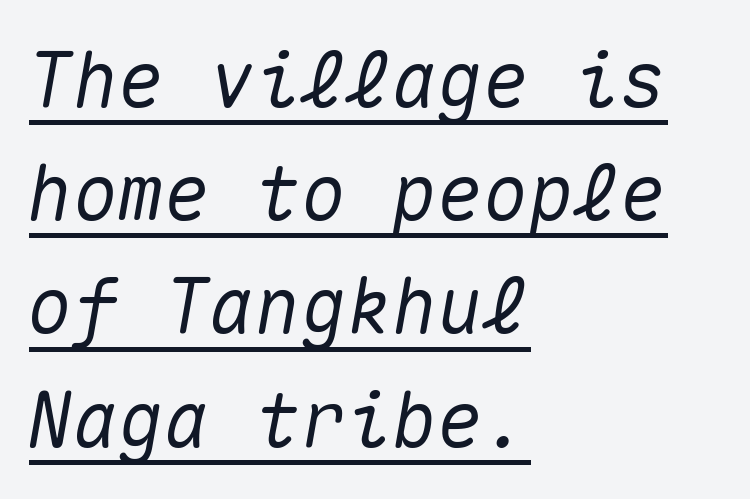
Each letter, wide or thin by design, is forced into the same width here. Spacing between characters is what you'd get straight out of the box. Italic? Definitely — the glyphs are oblique. Each new line begins a customary step beneath the previous one. Notice how the passage keeps a crisp vertical edge on the left only. The passage shown is underscored from start to finish.
